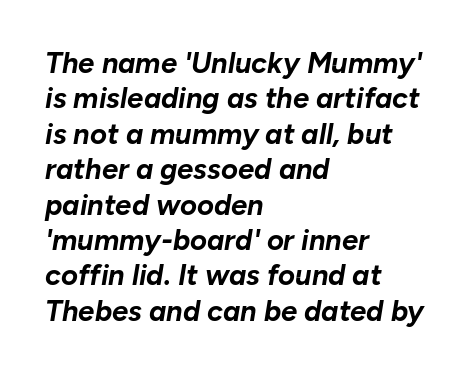
{"italic": "yes", "lean": "right", "slant_degrees": 10, "bold": "yes", "weight": "bold", "width": "normal", "stroke_contrast": "low", "x_height": "medium", "monospaced": "no", "underline": "no", "align": "left", "line_spacing_ratio": 1.22, "letter_spacing": "normal", "letter_spacing_em": 0.0, "glyph_px": 29}
